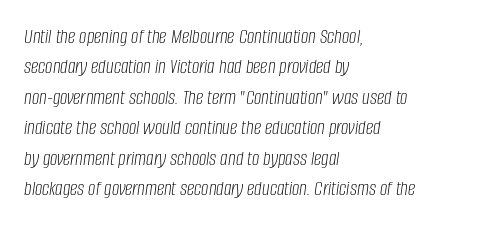
The image shows 21 px text type, italic (leaning right); set left-aligned, normal line spacing (1.45x), normal letter spacing, not underlined.
